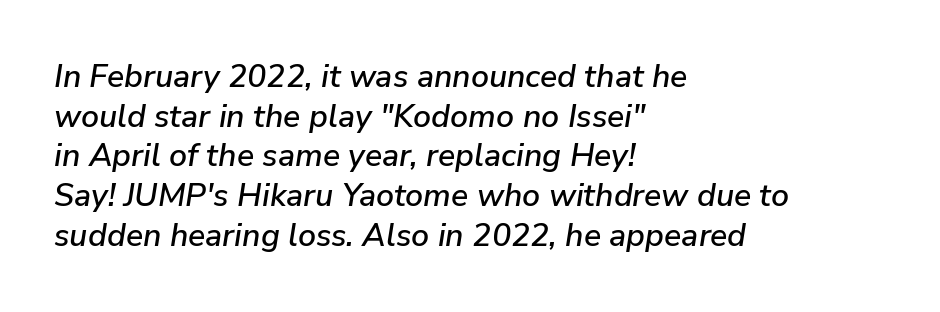
Does the copy run flush right? No — it runs flush left. Honestly, there is no underline to notice here at all. The glyphs look as if they've been sheared to an angle. Tracking here is standard; glyphs follow each other at the usual distance. Spacing verdict: proportional, widths tailored to each character.
